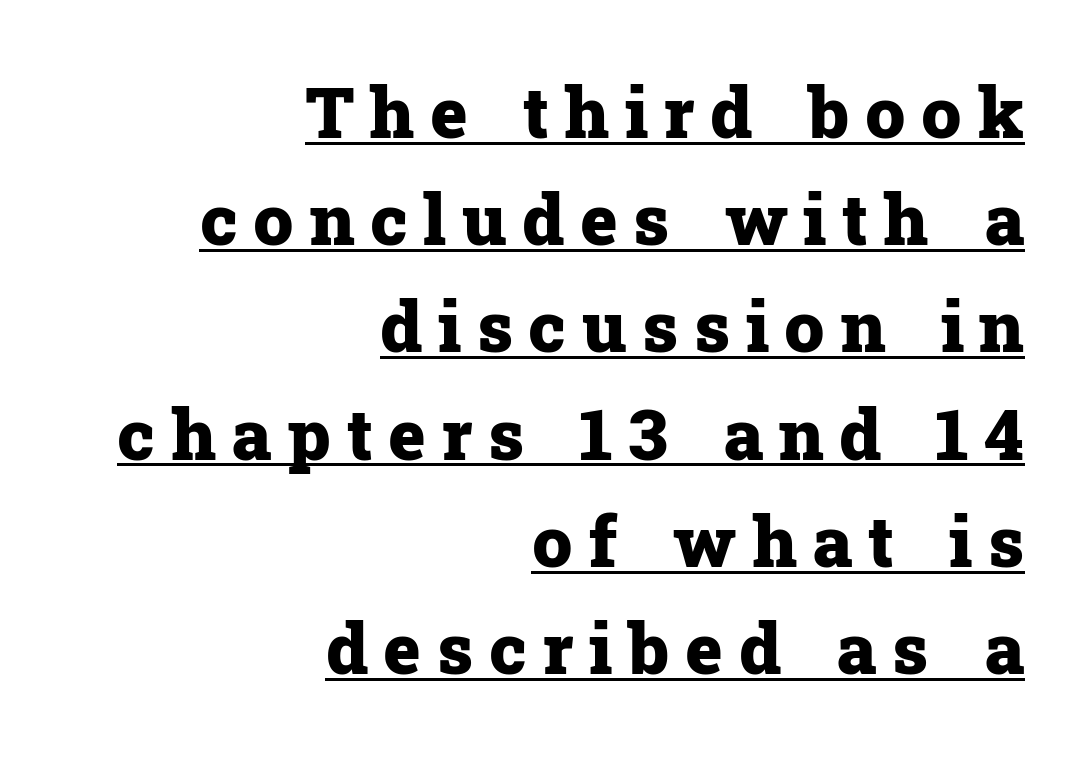
The image shows 71 px heavy serif type, upright; set right-aligned, normal line spacing (1.51x), unusually wide letter spacing (+0.22 em), underlined; low stroke contrast and a medium x-height.
